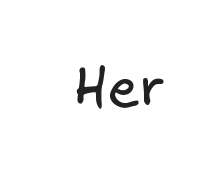
Q: Is the text bold? A: No.
Q: Is the typeface a serif or a sans-serif typeface? A: Sans-serif.
Q: Is the text underlined? A: No.
Q: Is the spacing between letters normal or unusually wide? A: Normal.
Q: Width (condensed, normal, or wide)? A: Normal.
Q: Stroke contrast? A: Low.
Q: x-height? A: Small.
